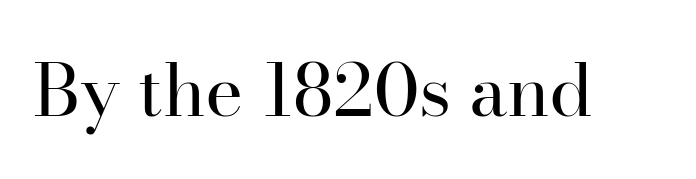
Q: Is the text bold? A: No.
Q: Is the text italic (slanted)? A: No, it is upright.
Q: Is the typeface a serif or a sans-serif typeface? A: Serif.
Q: Is the text underlined? A: No.
Q: Is the spacing between letters normal or unusually wide? A: Normal.
Q: Width (condensed, normal, or wide)? A: Normal.
Q: Stroke contrast? A: High.
Q: x-height? A: Small.
Q: Monospaced? A: No.
